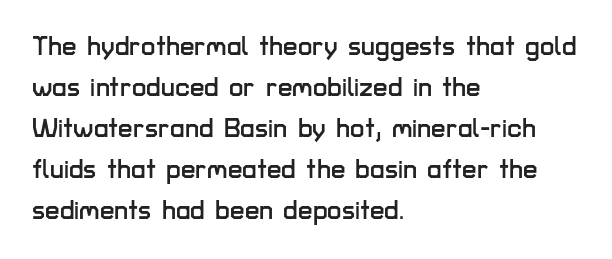
{"italic": "no", "underline": "no", "align": "left", "line_spacing": "normal", "line_spacing_ratio": 1.58, "letter_spacing": "normal", "letter_spacing_em": 0.0, "glyph_px": 26}
